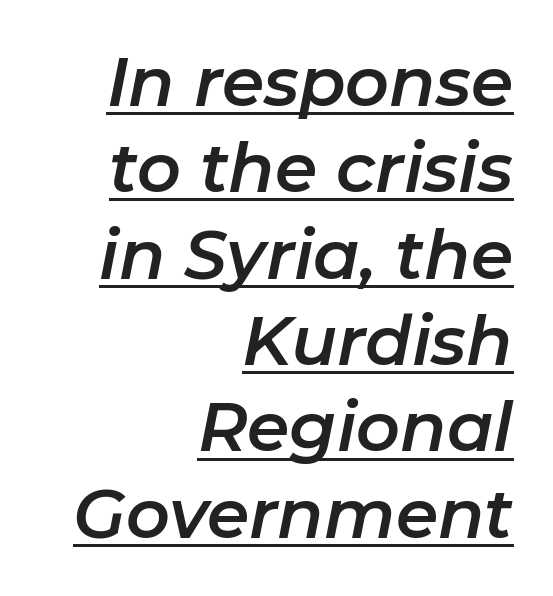
Q: Is the text italic (slanted)? A: Yes, it leans right by about 11 degrees.
Q: Is the text underlined? A: Yes.
Q: How is the paragraph aligned? A: Right-aligned.
Q: Is the spacing between letters normal or unusually wide? A: Normal.
Q: Is the spacing between lines tight, normal or loose? A: Normal.
Q: Width (condensed, normal, or wide)? A: Normal.
Q: Stroke contrast? A: Low.
Q: x-height? A: Medium.
Q: Monospaced? A: No.
